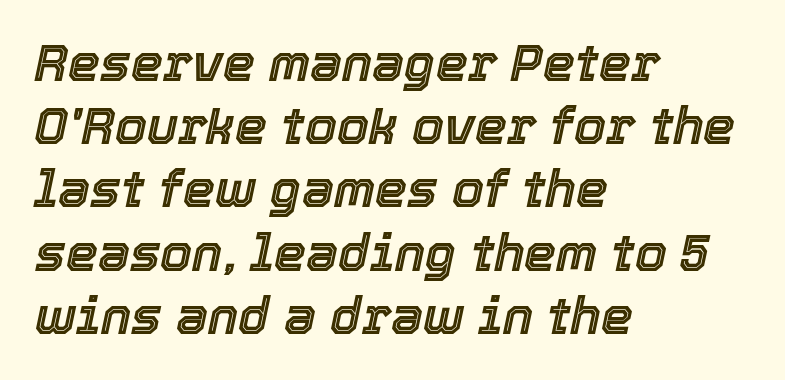
{"italic": "yes", "lean": "right", "slant_degrees": 12, "width": "normal", "x_height": "medium", "monospaced": "no", "underline": "no", "align": "left", "line_spacing_ratio": 1.24, "letter_spacing": "normal", "letter_spacing_em": 0.0, "glyph_px": 51}
